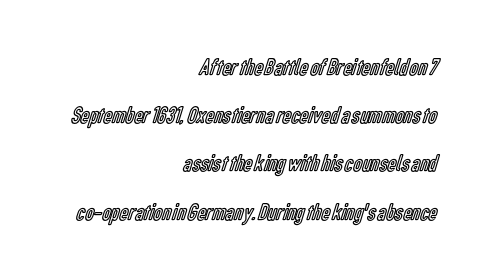
Q: Is the text italic (slanted)? A: Yes.
Q: Is the text underlined? A: No.
Q: How is the paragraph aligned? A: Right-aligned.
Q: Is the spacing between letters normal or unusually wide? A: Normal.
Q: Is the spacing between lines tight, normal or loose? A: Loose.
